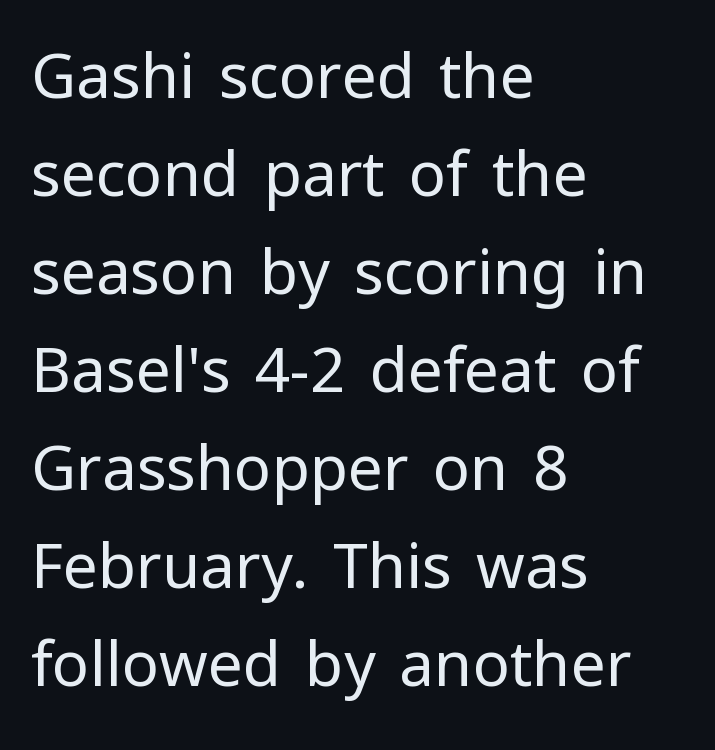
{"serif": "no", "italic": "no", "bold": "no", "weight": "regular", "width": "normal", "stroke_contrast": "low", "x_height": "medium", "monospaced": "no", "underline": "no", "align": "left", "line_spacing": "normal", "line_spacing_ratio": 1.58, "letter_spacing": "normal", "letter_spacing_em": 0.0, "glyph_px": 62}
